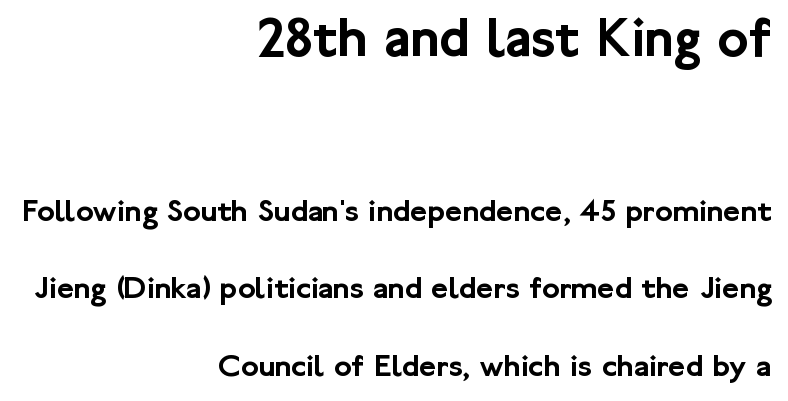
The image shows 58 px sans-serif type, upright; set right-aligned, loose line spacing (2.34x), normal letter spacing, not underlined; the first (top) block is 1.76x larger; low stroke contrast and a medium x-height.
